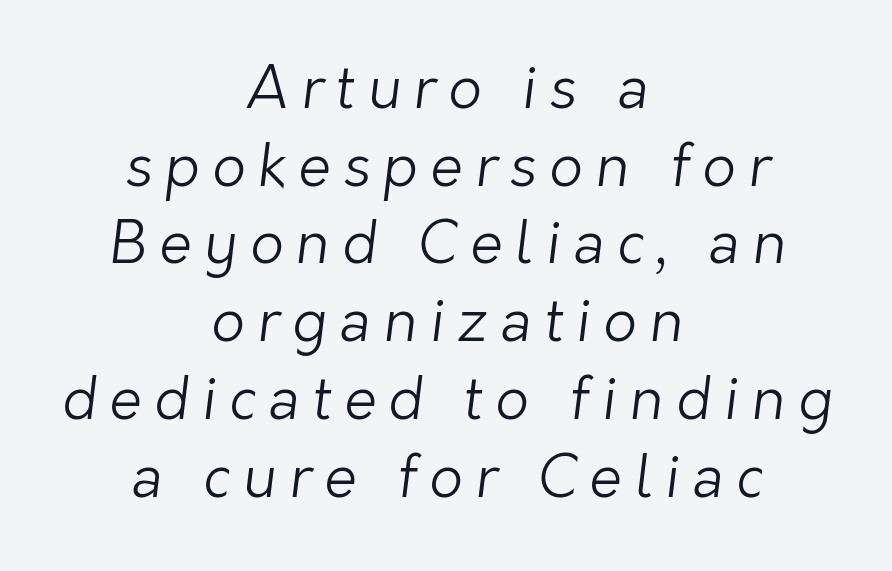
{"serif": "no", "bold": "no", "weight": "light", "width": "normal", "stroke_contrast": "low", "x_height": "medium", "monospaced": "no", "underline": "no", "align": "center", "line_spacing": "normal", "line_spacing_ratio": 1.34, "letter_spacing": "wide", "letter_spacing_em": 0.22, "glyph_px": 58}
